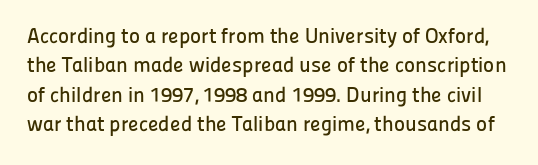
Q: Is the text italic (slanted)? A: No, it is upright.
Q: Is the text underlined? A: No.
Q: Is the spacing between letters normal or unusually wide? A: Normal.
Q: Is the spacing between lines tight, normal or loose? A: Normal.
